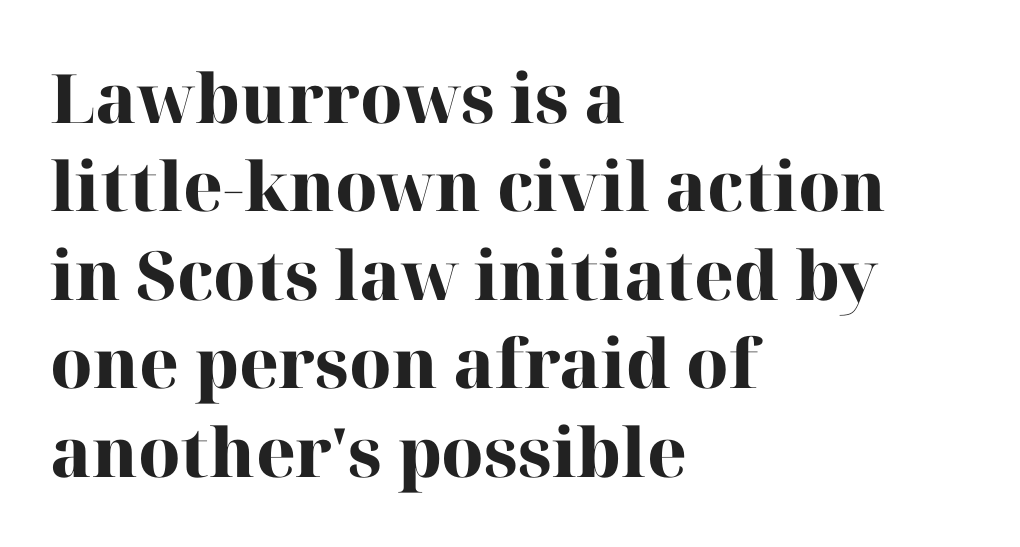
The image shows 68 px heavy serif type, upright; set left-aligned, normal line spacing (1.3x), normal letter spacing, not underlined; high stroke contrast and a medium x-height.
